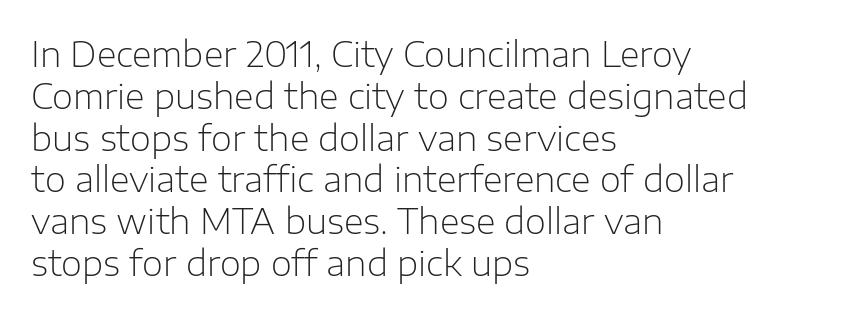
Q: Is the text bold? A: No.
Q: Is the text italic (slanted)? A: No, it is upright.
Q: Is the typeface a serif or a sans-serif typeface? A: Sans-serif.
Q: Is the text underlined? A: No.
Q: How is the paragraph aligned? A: Left-aligned.
Q: Is the spacing between letters normal or unusually wide? A: Normal.
Q: Width (condensed, normal, or wide)? A: Normal.
Q: Stroke contrast? A: Low.
Q: x-height? A: Medium.
Q: Monospaced? A: No.
